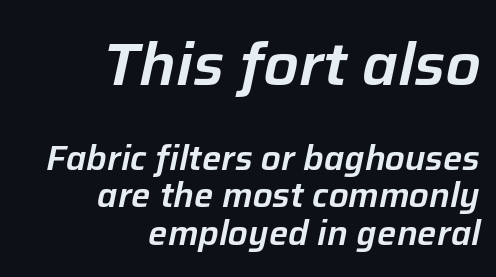
{"italic": "yes", "lean": "right", "slant_degrees": 12, "width": "normal", "stroke_contrast": "low", "x_height": "medium", "monospaced": "no", "underline": "no", "align": "right", "line_spacing": "tight", "line_spacing_ratio": 1.11, "letter_spacing": "normal", "letter_spacing_em": 0.0, "larger_block": "first", "size_ratio": 1.76, "glyph_px": 60}
